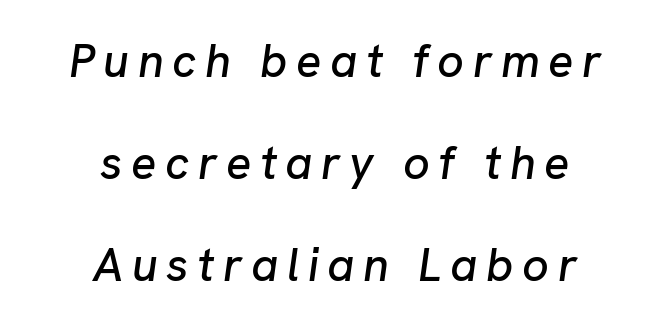
Q: Is the text italic (slanted)? A: Yes, it leans right by about 8 degrees.
Q: Is the text underlined? A: No.
Q: How is the paragraph aligned? A: Centered.
Q: Is the spacing between lines tight, normal or loose? A: Loose.
Q: Width (condensed, normal, or wide)? A: Normal.
Q: Stroke contrast? A: Low.
Q: x-height? A: Medium.
Q: Monospaced? A: No.
